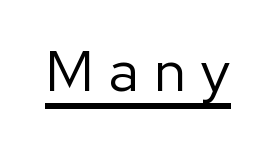
The image shows 57 px regular-weight sans-serif type, upright; set unusually wide letter spacing (+0.27 em), underlined; low stroke contrast and a medium x-height.
